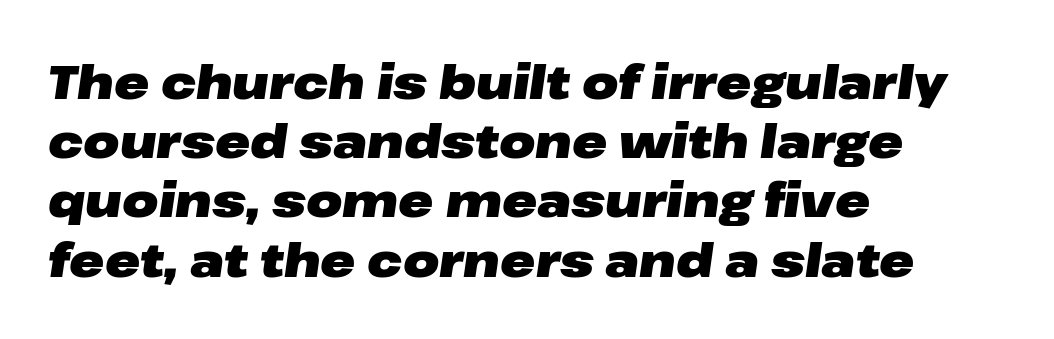
The image shows 47 px heavy, wide type, italic (leaning right); set left-aligned, normal line spacing (1.26x), normal letter spacing, not underlined; low stroke contrast and a medium x-height.
